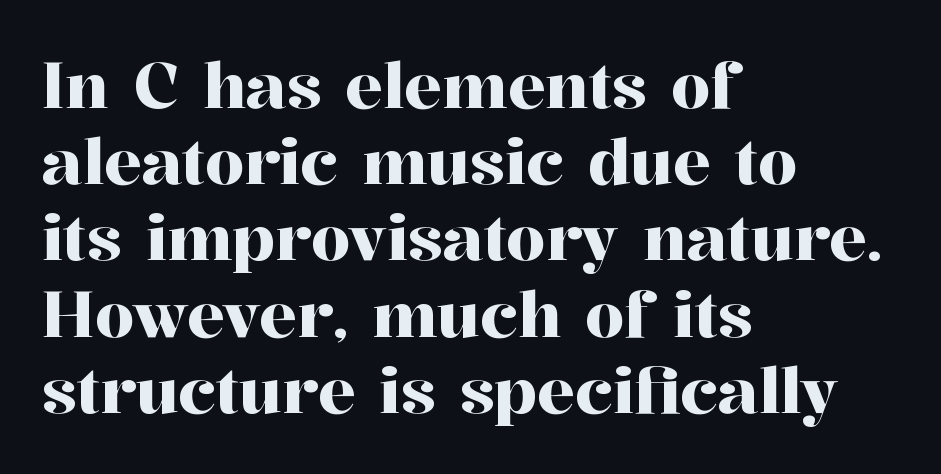
{"serif": "yes", "italic": "no", "width": "normal", "stroke_contrast": "high", "x_height": "medium", "monospaced": "no", "underline": "no", "align": "left", "line_spacing_ratio": 1.21, "letter_spacing": "normal", "letter_spacing_em": 0.0, "glyph_px": 63}
